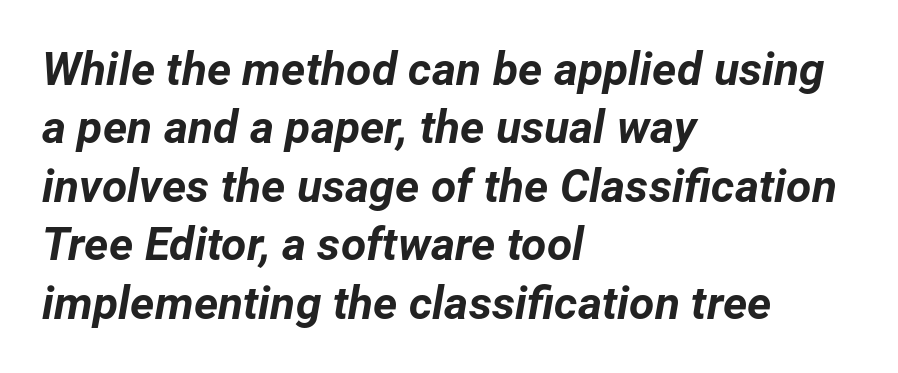
The image shows 46 px bold type, italic (leaning right); set left-aligned, normal line spacing (1.27x), normal letter spacing, not underlined; low stroke contrast and a medium x-height.
